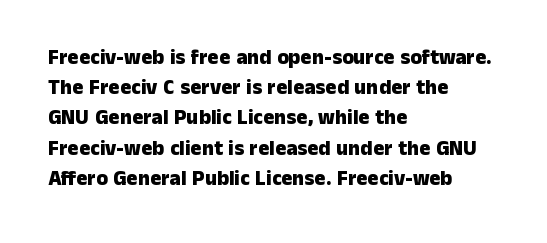
Emphasis by weight is at full strength: bold. Compared with typical body copy, the letter spacing here is the same. The passage shown is not underscored anywhere. Each new line begins a customary step beneath the previous one.
